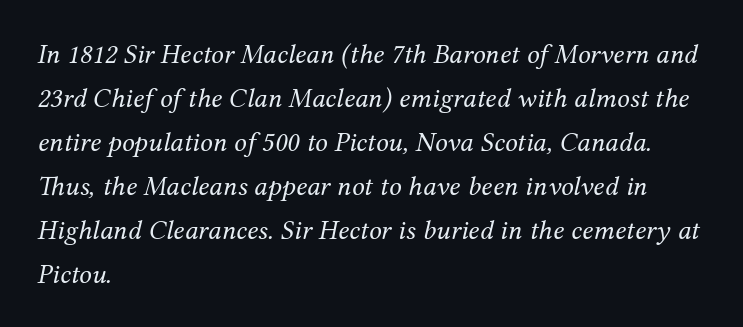
The image shows 28 px regular-weight serif type, italic (leaning right); set left-aligned, normal line spacing (1.57x), normal letter spacing, not underlined; medium stroke contrast and a medium x-height.
